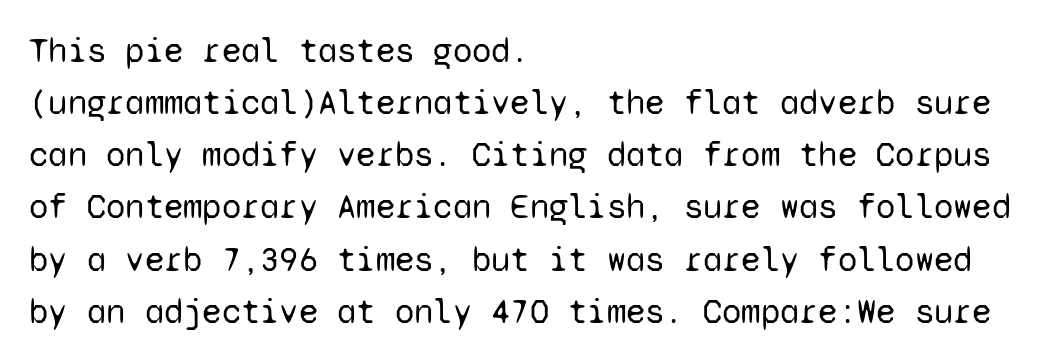
A classic flush-left, rag-right setting is used for this passage. This sample has the even, mechanical cadence of fixed-width lettering. The zone under the glyphs is completely vacant. The letters look calm and open, with moderate or lighter stems.
